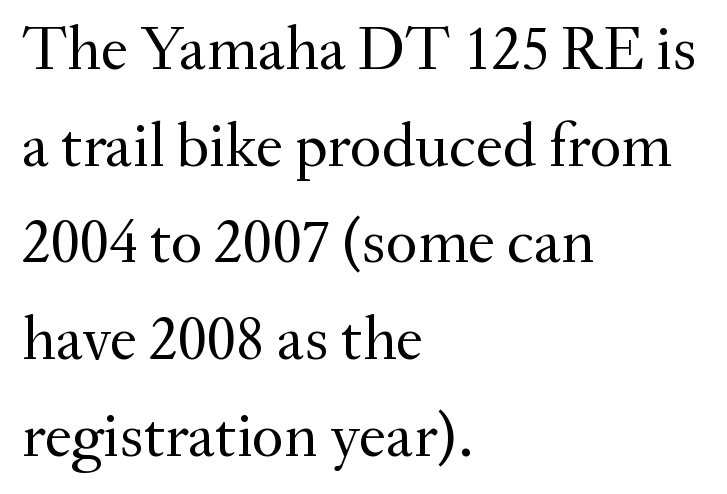
The image shows 62 px regular-weight serif type, upright; set left-aligned, normal line spacing (1.56x), normal letter spacing, not underlined; medium stroke contrast and a small x-height.
